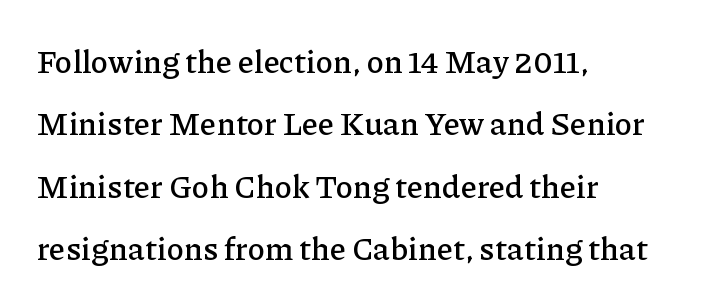
Q: Is the text italic (slanted)? A: No, it is upright.
Q: Is the typeface a serif or a sans-serif typeface? A: Serif.
Q: Is the text underlined? A: No.
Q: How is the paragraph aligned? A: Left-aligned.
Q: Is the spacing between letters normal or unusually wide? A: Normal.
Q: Is the spacing between lines tight, normal or loose? A: Loose.
Q: Width (condensed, normal, or wide)? A: Normal.
Q: Stroke contrast? A: Low.
Q: x-height? A: Medium.
Q: Monospaced? A: No.
